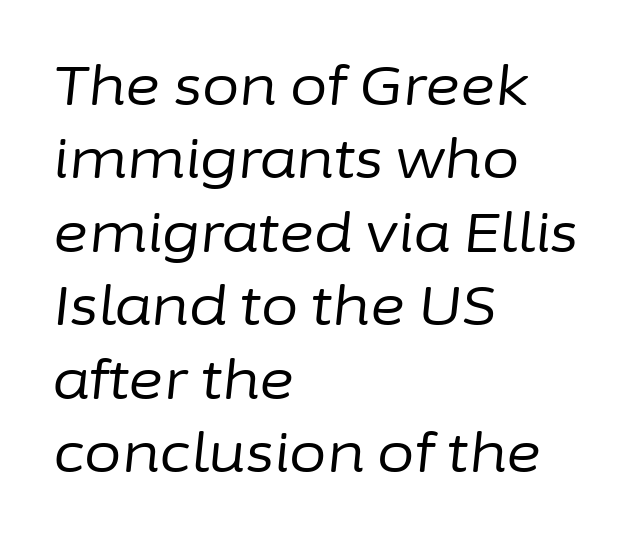
{"italic": "yes", "lean": "right", "slant_degrees": 6, "bold": "no", "weight": "regular", "width": "normal", "stroke_contrast": "low", "x_height": "medium", "monospaced": "no", "underline": "no", "align": "left", "line_spacing": "normal", "line_spacing_ratio": 1.36, "letter_spacing": "normal", "letter_spacing_em": 0.0, "glyph_px": 54}
